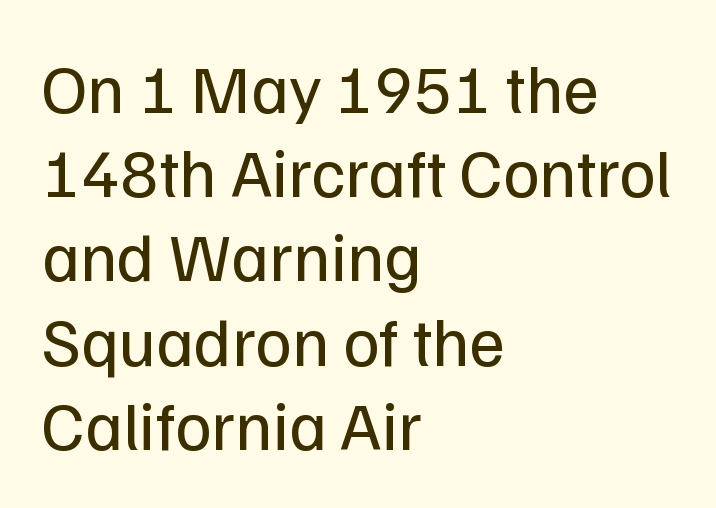
Here the designer chose a conventional face with non-uniform glyph widths. The typography opts for an upright posture over an oblique one. Reading down the block, your eye returns to a fixed left position each line. Descender tails drop into unmarked territory. This rendering leaves character spacing at its baseline value.
